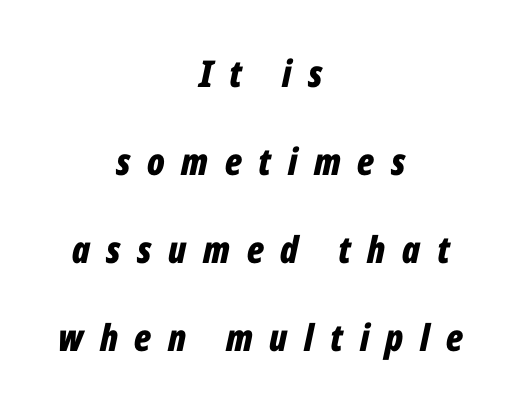
{"italic": "yes", "lean": "right", "slant_degrees": 12, "bold": "yes", "weight": "bold", "width": "condensed", "stroke_contrast": "low", "x_height": "medium", "monospaced": "no", "underline": "no", "align": "center", "line_spacing": "loose", "line_spacing_ratio": 2.38, "letter_spacing": "wide", "letter_spacing_em": 0.45, "glyph_px": 37}
